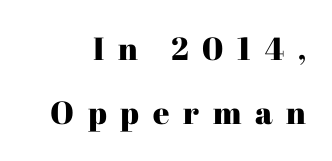
The letters are spread apart with noticeably loose tracking. Note: serifs present on the glyphs. Loosely led — the rows are spread out. Descender tails drop into unmarked territory. You could not count columns in this text — the font is proportionally spaced. Is there any slant? The stems are plumb.
